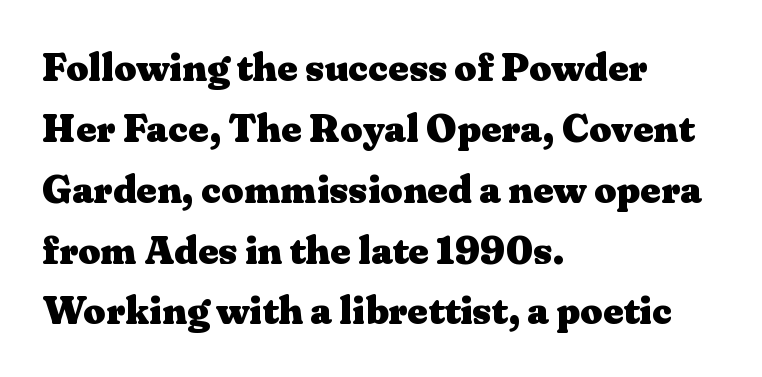
{"serif": "yes", "italic": "no", "bold": "yes", "weight": "heavy", "width": "wide", "stroke_contrast": "medium", "x_height": "medium", "monospaced": "no", "underline": "no", "align": "left", "line_spacing": "normal", "line_spacing_ratio": 1.56, "letter_spacing": "normal", "letter_spacing_em": 0.0, "glyph_px": 39}
